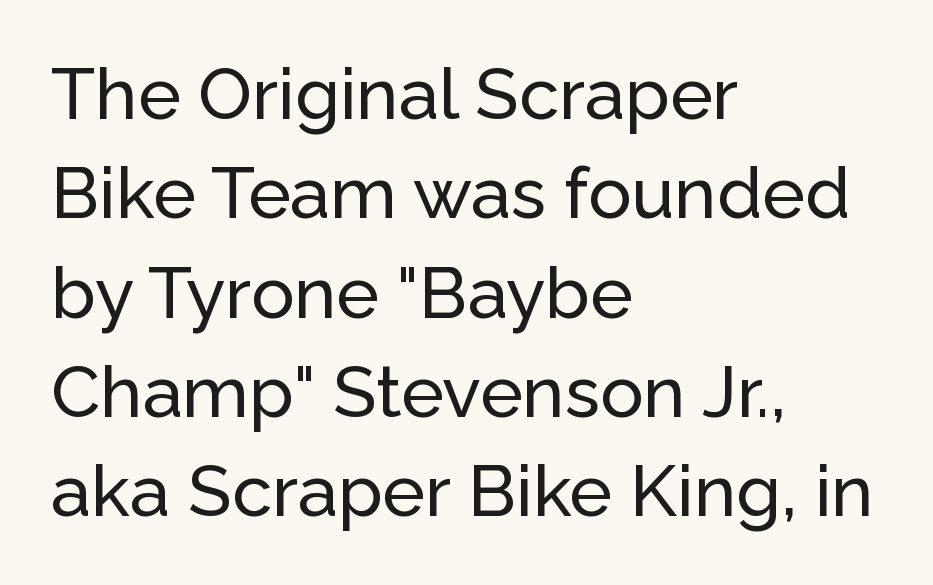
The image shows 72 px sans-serif type, upright; set left-aligned, normal line spacing (1.38x), normal letter spacing, not underlined; low stroke contrast and a medium x-height.
